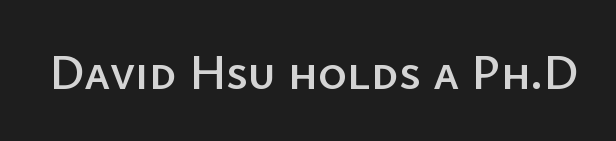
The image shows 49 px sans-serif type, upright; set normal letter spacing, not underlined; low stroke contrast and a medium x-height.
